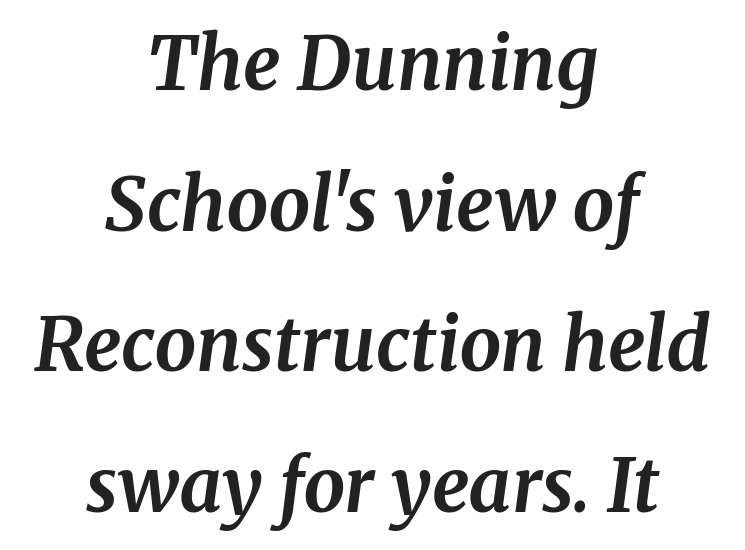
Q: Is the text bold? A: Yes.
Q: Is the text italic (slanted)? A: Yes, it leans right by about 8 degrees.
Q: Is the typeface a serif or a sans-serif typeface? A: Serif.
Q: Is the text underlined? A: No.
Q: How is the paragraph aligned? A: Centered.
Q: Is the spacing between letters normal or unusually wide? A: Normal.
Q: Is the spacing between lines tight, normal or loose? A: Loose.
Q: Width (condensed, normal, or wide)? A: Normal.
Q: Stroke contrast? A: Medium.
Q: x-height? A: Medium.
Q: Monospaced? A: No.
